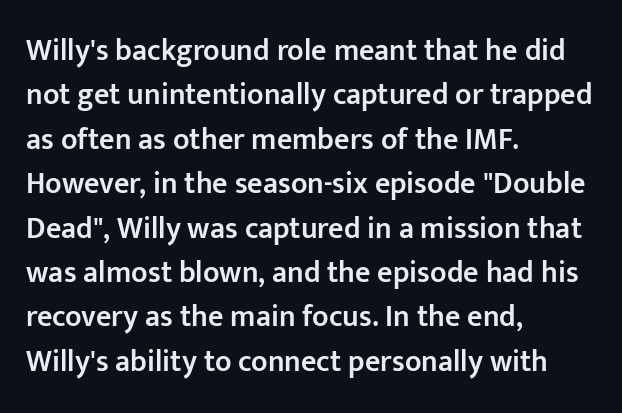
Where is the straight margin? On the left. Evenly set lines give the paragraph a standard silhouette. The font's upright variant was chosen for this text. Underlining? Definitely not there. I'd call this a sans setting — the letters go barefoot.
